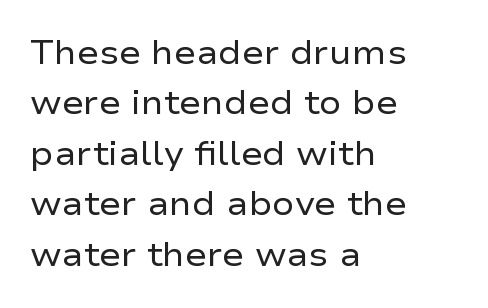
Q: Is the text bold? A: No.
Q: Is the text italic (slanted)? A: No, it is upright.
Q: Is the typeface a serif or a sans-serif typeface? A: Sans-serif.
Q: Is the text underlined? A: No.
Q: How is the paragraph aligned? A: Left-aligned.
Q: Is the spacing between letters normal or unusually wide? A: Normal.
Q: Is the spacing between lines tight, normal or loose? A: Normal.
Q: Width (condensed, normal, or wide)? A: Wide.
Q: Stroke contrast? A: Low.
Q: x-height? A: Medium.
Q: Monospaced? A: No.
